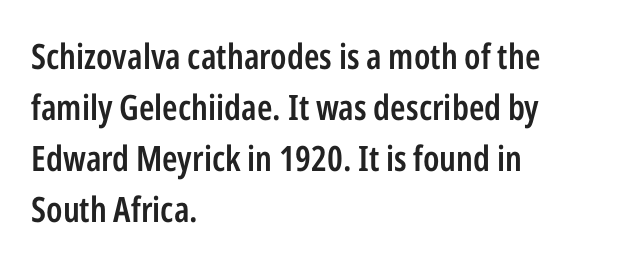
The image shows 35 px semibold, condensed sans-serif type, upright; set left-aligned, normal line spacing (1.46x), normal letter spacing, not underlined; low stroke contrast and a medium x-height.
